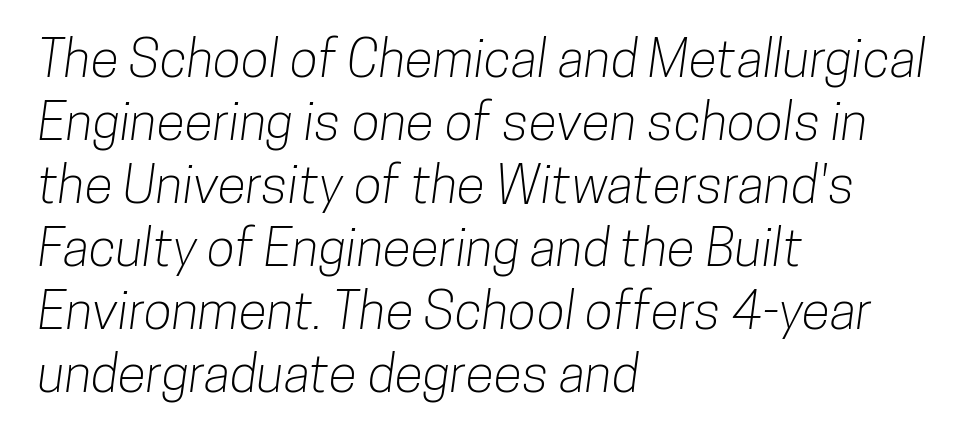
The typesetter chose a ragged-right arrangement here. Each word holds together tightly as a unit, with standard inter-letter gaps. No word sits above an underline. The rendering shows plain stroke endings on the letterforms — a sans-serif design. Here the designer chose a conventional face with non-uniform glyph widths.
